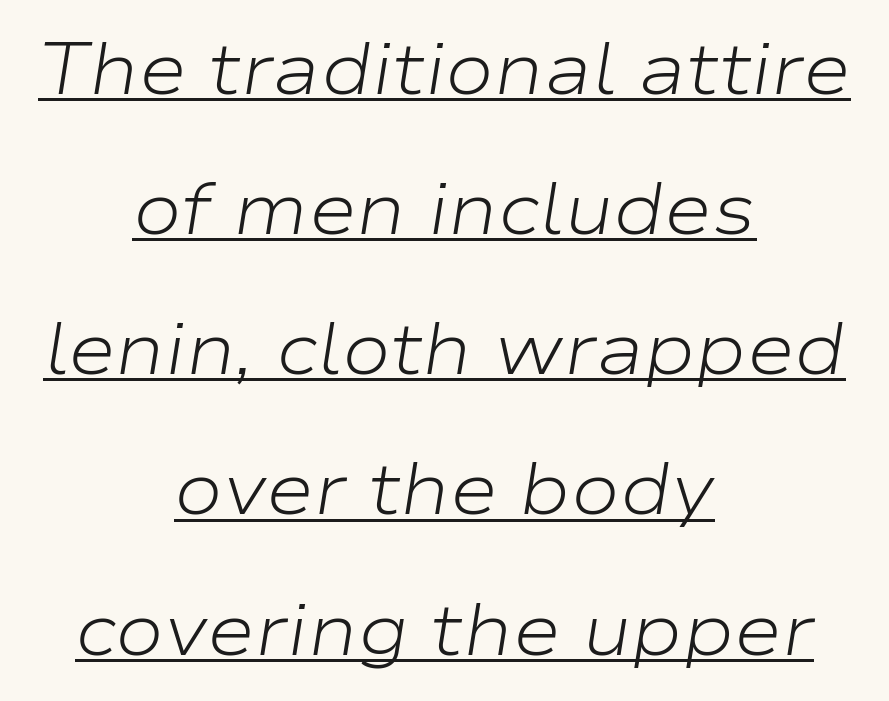
Q: Is the text bold? A: No.
Q: Is the text italic (slanted)? A: Yes, it leans right by about 9 degrees.
Q: Is the text underlined? A: Yes.
Q: How is the paragraph aligned? A: Centered.
Q: Is the spacing between letters normal or unusually wide? A: Normal.
Q: Is the spacing between lines tight, normal or loose? A: Loose.
Q: Width (condensed, normal, or wide)? A: Wide.
Q: Stroke contrast? A: Low.
Q: x-height? A: Medium.
Q: Monospaced? A: No.
